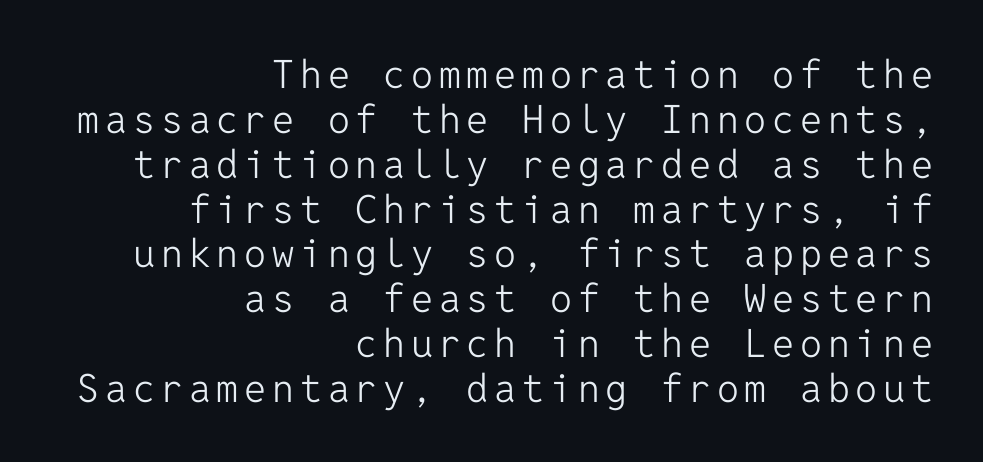
Q: Is the text bold? A: No.
Q: Is the text italic (slanted)? A: No, it is upright.
Q: Is the typeface a serif or a sans-serif typeface? A: Sans-serif.
Q: Is the text underlined? A: No.
Q: How is the paragraph aligned? A: Right-aligned.
Q: Is the spacing between lines tight, normal or loose? A: Tight.
Q: Width (condensed, normal, or wide)? A: Normal.
Q: Stroke contrast? A: Low.
Q: x-height? A: Medium.
Q: Monospaced? A: Yes.
